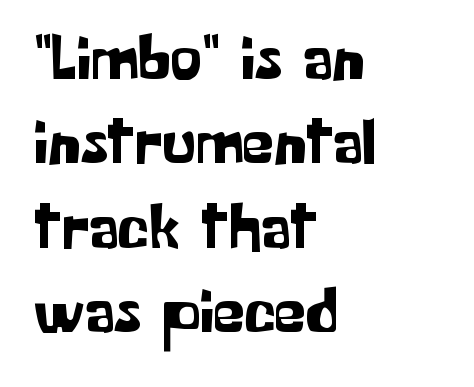
Q: Is the text italic (slanted)? A: No, it is upright.
Q: Is the typeface a serif or a sans-serif typeface? A: Sans-serif.
Q: Is the text underlined? A: No.
Q: How is the paragraph aligned? A: Left-aligned.
Q: Is the spacing between letters normal or unusually wide? A: Normal.
Q: Is the spacing between lines tight, normal or loose? A: Normal.
Q: Width (condensed, normal, or wide)? A: Normal.
Q: Stroke contrast? A: Low.
Q: x-height? A: Medium.
Q: Monospaced? A: No.
